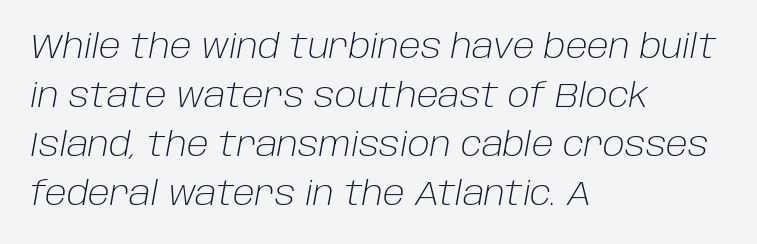
The image shows 34 px light type, italic (leaning right); set left-aligned, normal line spacing (1.44x), normal letter spacing, not underlined; low stroke contrast and a large x-height.
